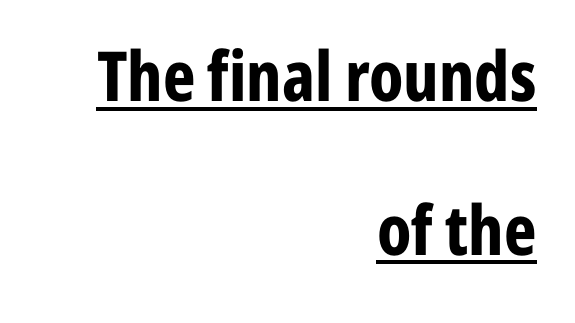
{"serif": "no", "italic": "no", "bold": "yes", "weight": "bold", "width": "condensed", "stroke_contrast": "low", "x_height": "medium", "monospaced": "no", "underline": "yes", "align": "right", "line_spacing": "loose", "line_spacing_ratio": 2.23, "letter_spacing": "normal", "letter_spacing_em": 0.0, "glyph_px": 69}
